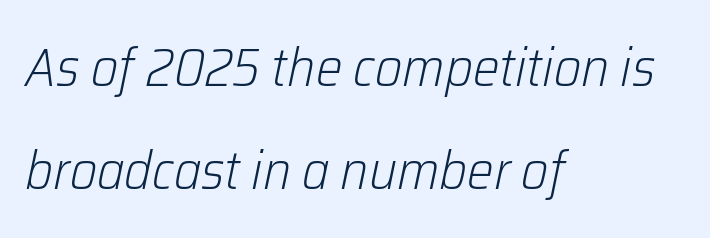
Q: Is the text bold? A: No.
Q: Is the text italic (slanted)? A: Yes, it leans right by about 12 degrees.
Q: Is the text underlined? A: No.
Q: How is the paragraph aligned? A: Left-aligned.
Q: Is the spacing between letters normal or unusually wide? A: Normal.
Q: Is the spacing between lines tight, normal or loose? A: Loose.
Q: Width (condensed, normal, or wide)? A: Normal.
Q: Stroke contrast? A: Low.
Q: x-height? A: Medium.
Q: Monospaced? A: No.
